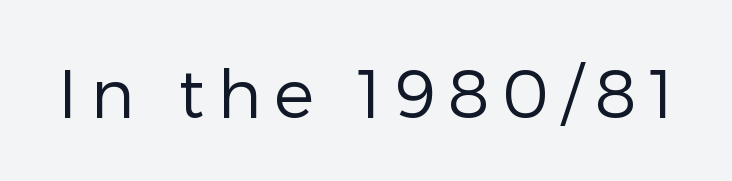
The image shows 67 px regular-weight sans-serif type, upright; set not underlined; low stroke contrast and a medium x-height.
